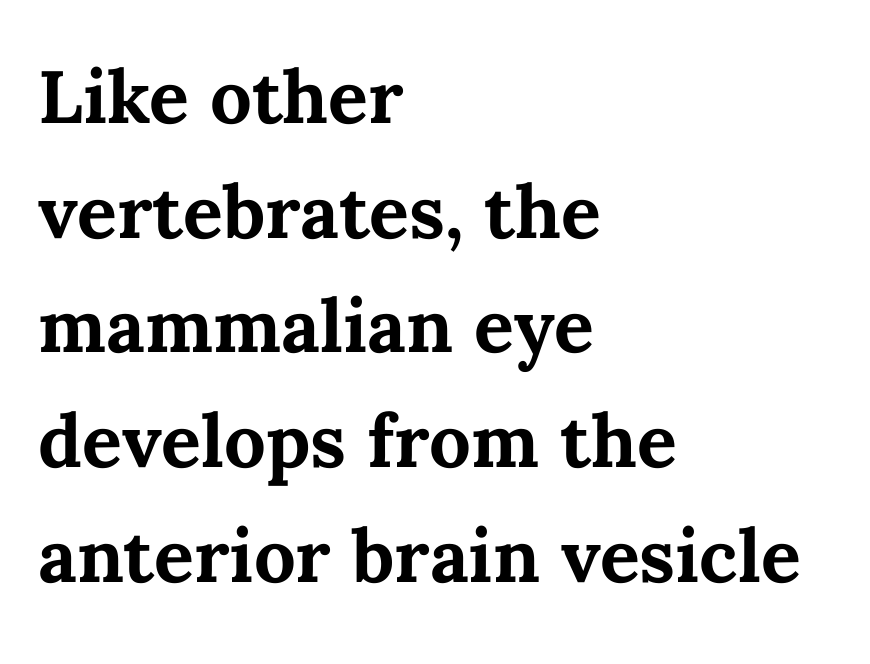
Q: Is the text bold? A: Yes.
Q: Is the text italic (slanted)? A: No, it is upright.
Q: Is the text underlined? A: No.
Q: How is the paragraph aligned? A: Left-aligned.
Q: Is the spacing between letters normal or unusually wide? A: Normal.
Q: Is the spacing between lines tight, normal or loose? A: Normal.
Q: Width (condensed, normal, or wide)? A: Normal.
Q: Stroke contrast? A: Medium.
Q: x-height? A: Medium.
Q: Monospaced? A: No.
